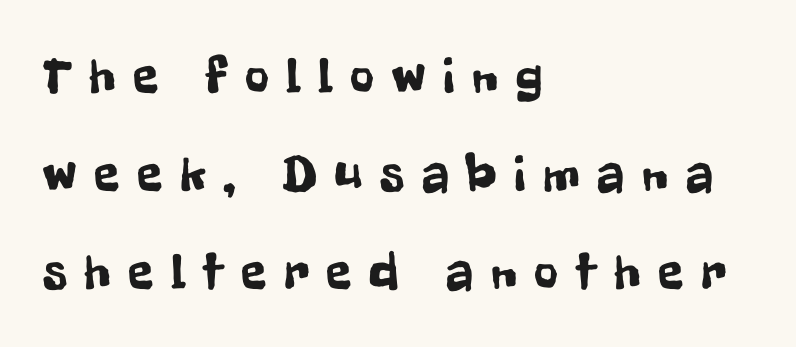
Tracking value appears strongly positive — letters spread wide. This rendering employs a face without finishing strokes, i.e., a sans-serif. Each letter keeps its own natural width here, so spacing adapts to shape. The lines are quadded left. The type sits square on the baseline with zero lean.
